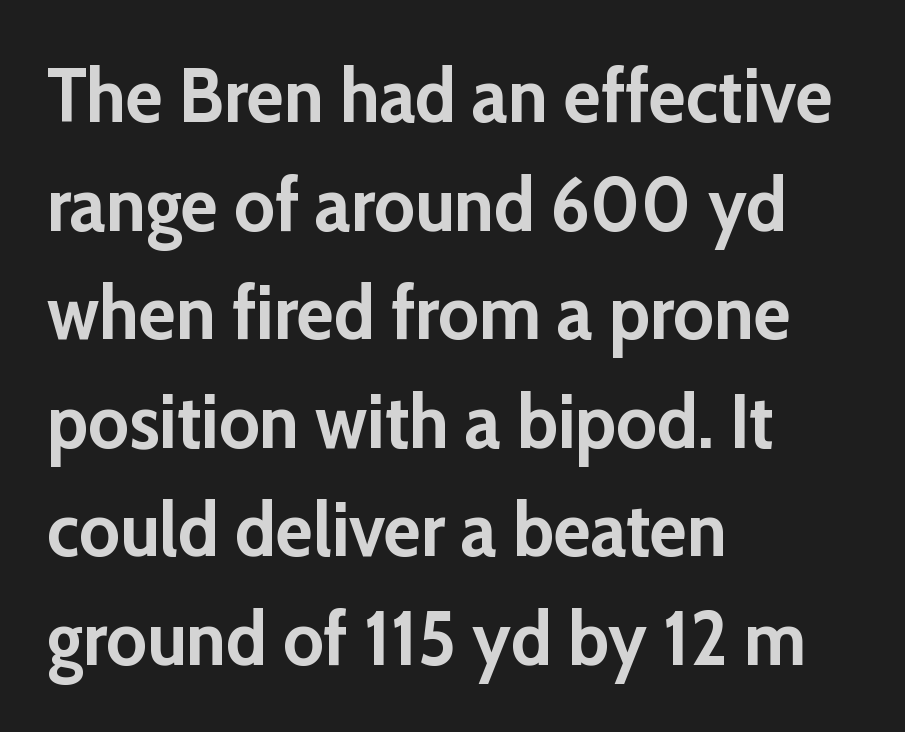
The rendering uses a moderate line-height, typical for paragraphs. Characters follow at the spacing the type designer built in. These lines are composed in type without serifs. Bare-footed words on every line.
